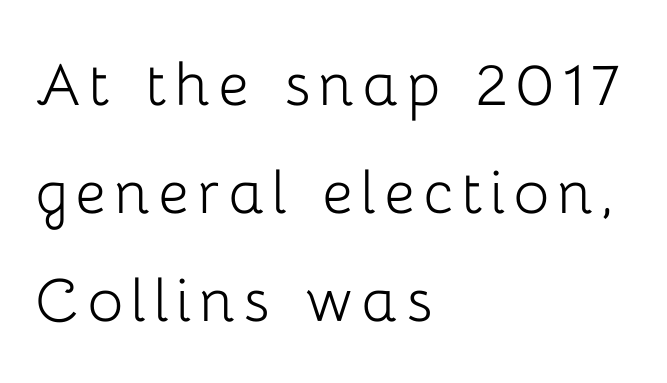
The image shows 75 px light sans-serif type, upright; set left-aligned, normal line spacing (1.44x), not underlined; low stroke contrast and a medium x-height.
